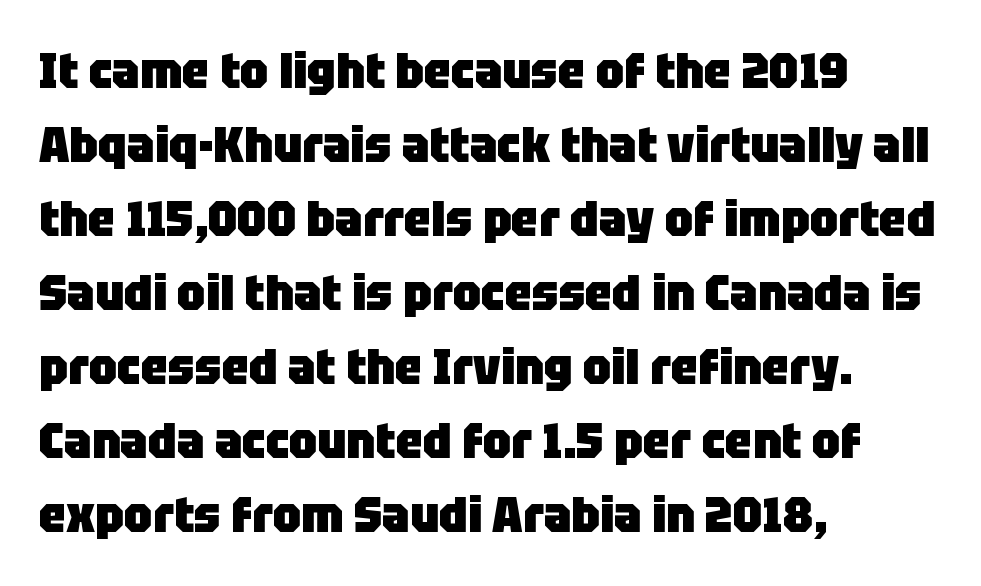
Q: Is the text bold? A: Yes.
Q: Is the text italic (slanted)? A: No, it is upright.
Q: Is the typeface a serif or a sans-serif typeface? A: Sans-serif.
Q: Is the text underlined? A: No.
Q: How is the paragraph aligned? A: Left-aligned.
Q: Is the spacing between letters normal or unusually wide? A: Normal.
Q: Is the spacing between lines tight, normal or loose? A: Normal.
Q: Width (condensed, normal, or wide)? A: Normal.
Q: Stroke contrast? A: Low.
Q: x-height? A: Large.
Q: Monospaced? A: No.
